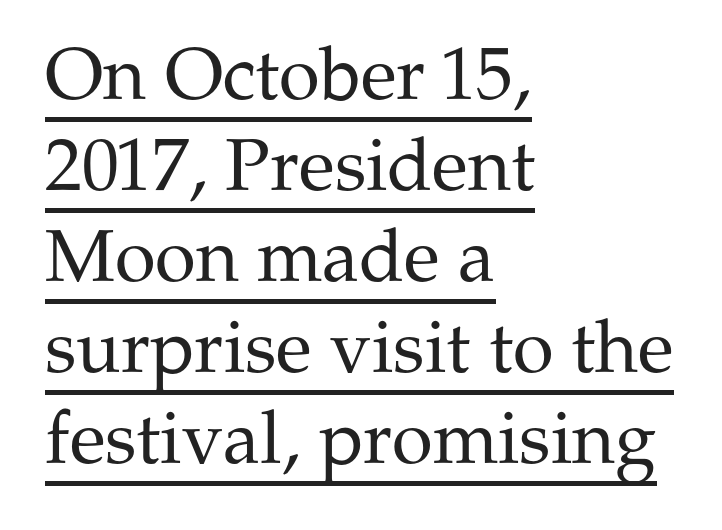
The face used here appears with an underline applied. The text block is weighted toward the left margin, trailing off unevenly rightward. Spacing verdict: proportional, widths tailored to each character. Does the type have serifs? Yes, each stem ends in a small foot. Nothing unusual about the tracking: characters are spaced as the font intends. Letters have the restrained weight of plain body copy at most.
